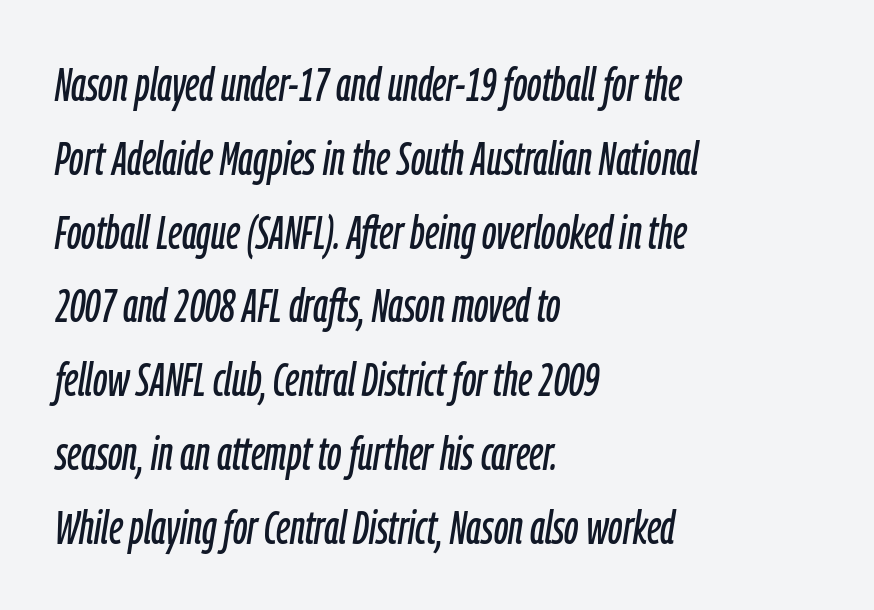
Spacing verdict: proportional, widths tailored to each character. This is oblique type, the kind used for emphasis or titles. The gap between lines stays unmarked. There is no visible air inserted between adjacent glyphs. The compositor pushed each line to the left boundary.
